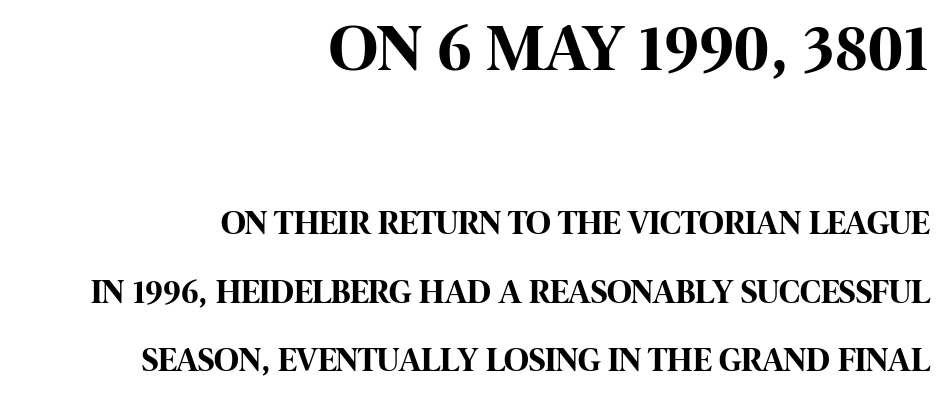
The image shows 67 px bold, condensed sans-serif type, upright; set right-aligned, loose line spacing (2.01x), normal letter spacing, not underlined; the first (top) block is 1.97x larger; high stroke contrast and a large x-height.
